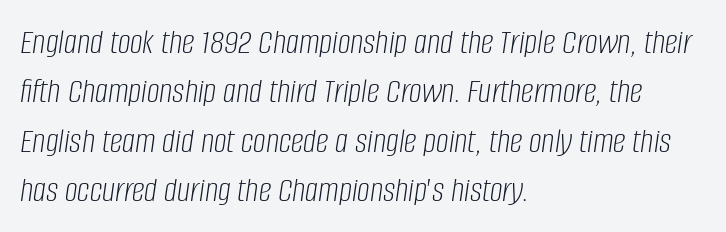
Does extra space separate the letters? No, they use regular spacing. Check the space under the baseline: it is left empty. The rendering uses natural spacing where letterforms have individual widths. Compared with typical paragraphs, the rows here are spaced about the same.
